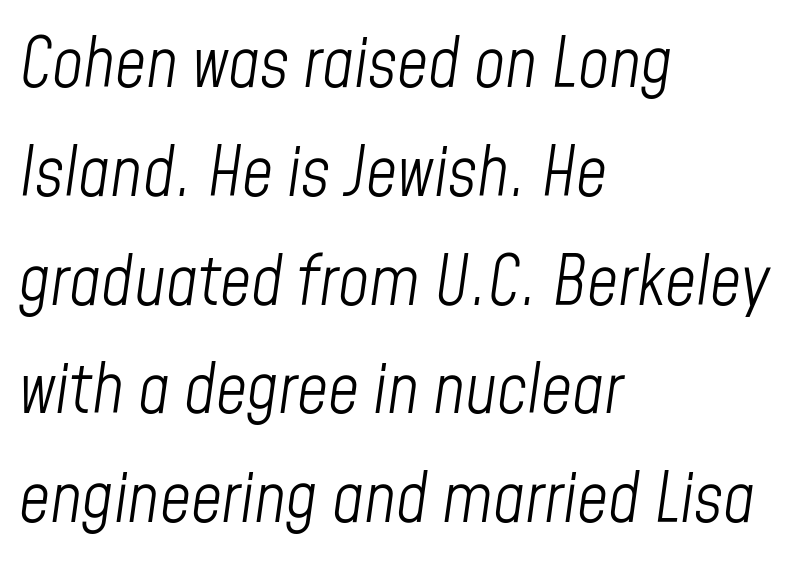
You could not count columns in this text — the font is proportionally spaced. Is the stroke heavy? The answer is a plain regular-or-lighter. Caption: standard tracking, unaltered. Italic? Definitely — the glyphs are oblique. Leftover space on each line is placed entirely after the last word. Just letters on the line, the space beneath them empty.
